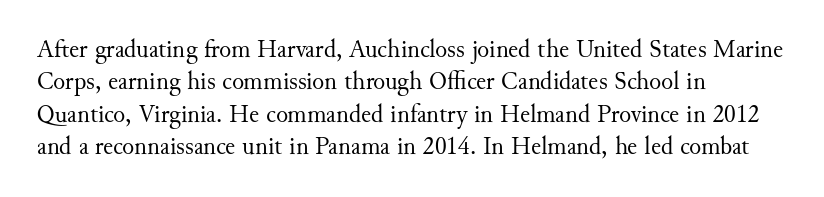
Q: Is the text bold? A: No.
Q: Is the text italic (slanted)? A: No, it is upright.
Q: Is the text underlined? A: No.
Q: How is the paragraph aligned? A: Left-aligned.
Q: Is the spacing between letters normal or unusually wide? A: Normal.
Q: Is the spacing between lines tight, normal or loose? A: Normal.
